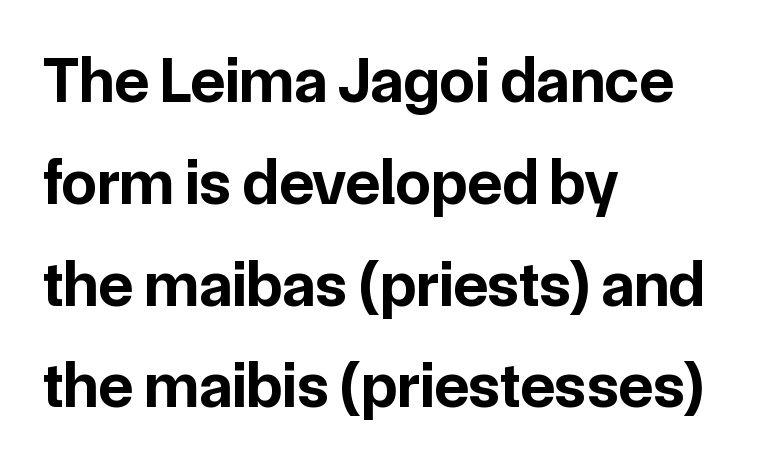
A student would call this left alignment; a typographer would say flush left, rag right. Successive baselines arrive at the customary interval. These lines carry a lot of weight — the face is fully bold. Is this a sans? Yes — the strokes have no serifs.
